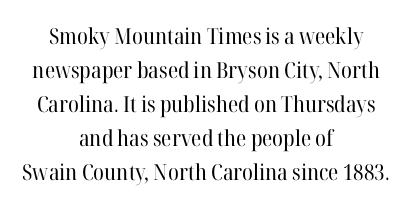
The image shows 22 px text type, upright; set centered, normal line spacing (1.54x), normal letter spacing, not underlined.
